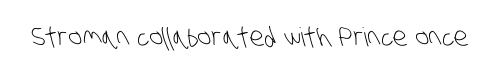
The image shows 26 px text type; set normal letter spacing, not underlined.
